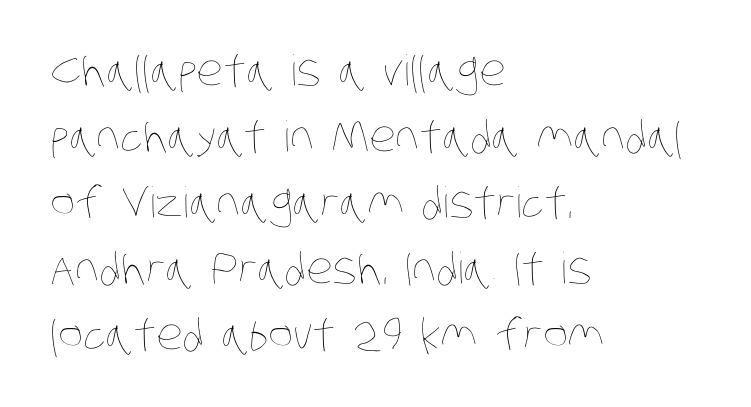
{"bold": "no", "weight": "thin", "width": "condensed", "stroke_contrast": "low", "x_height": "large", "monospaced": "no", "underline": "no", "align": "left", "line_spacing": "normal", "line_spacing_ratio": 1.57, "letter_spacing": "normal", "letter_spacing_em": 0.0, "glyph_px": 42}
